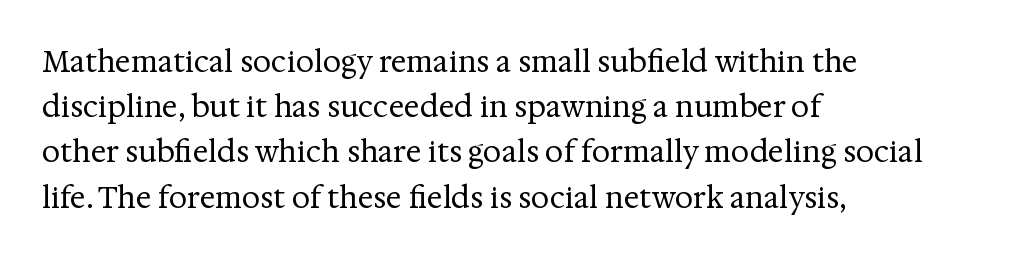
{"serif": "yes", "italic": "no", "bold": "no", "weight": "regular", "width": "normal", "stroke_contrast": "medium", "x_height": "medium", "monospaced": "no", "underline": "no", "align": "left", "line_spacing": "normal", "line_spacing_ratio": 1.56, "letter_spacing": "normal", "letter_spacing_em": 0.0, "glyph_px": 29}
